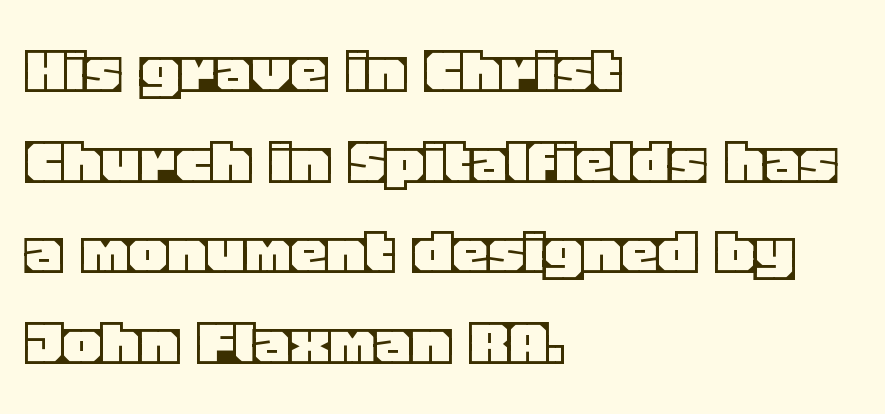
{"italic": "no", "width": "normal", "x_height": "large", "monospaced": "no", "underline": "no", "align": "left", "line_spacing_ratio": 1.24, "letter_spacing": "normal", "letter_spacing_em": 0.0, "glyph_px": 73}
